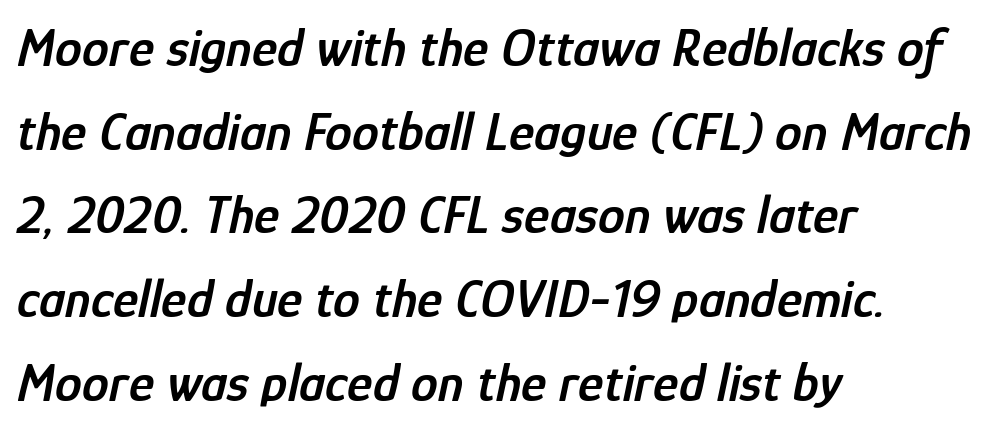
{"italic": "yes", "lean": "right", "slant_degrees": 12, "bold": "semi", "weight": "semibold", "width": "condensed", "stroke_contrast": "low", "x_height": "medium", "monospaced": "no", "underline": "no", "align": "left", "line_spacing": "normal", "line_spacing_ratio": 1.55, "letter_spacing": "normal", "letter_spacing_em": 0.0, "glyph_px": 54}
